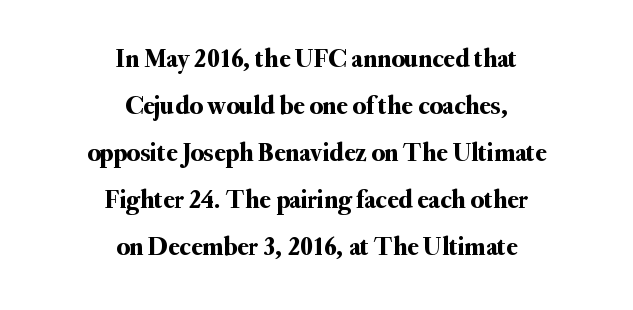
The image shows 26 px text type, upright; set centered, line spacing 1.81x, normal letter spacing, not underlined.
